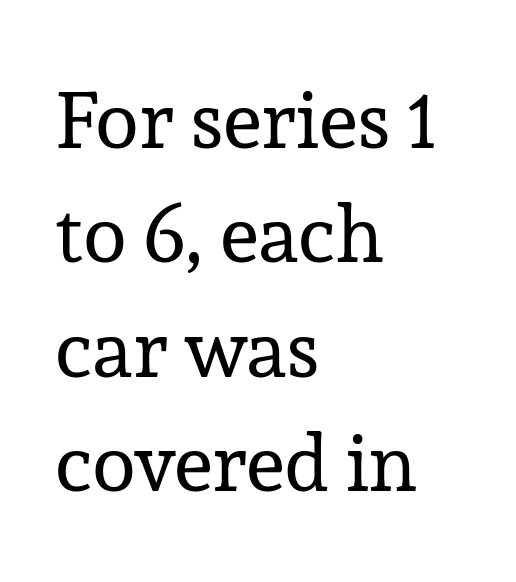
The image shows 80 px regular-weight serif type, upright; set left-aligned, normal line spacing (1.43x), normal letter spacing, not underlined; low stroke contrast and a medium x-height.
